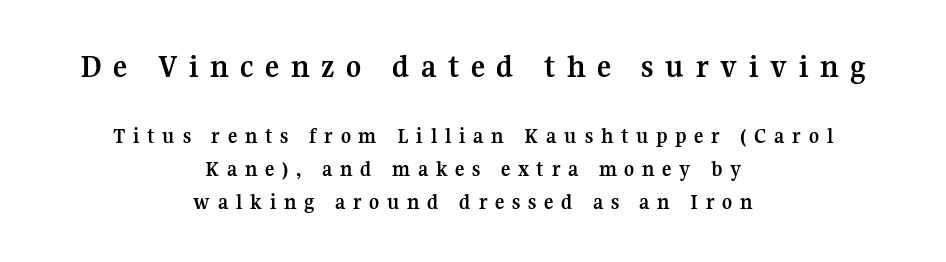
Only glyphs here, with clear space below each row. Caption: upper text group enlarged, lower text group reduced. The whitespace from short lines is split evenly between both sides. Proportional: the letters do not fall into vertical columns. This sample uses an upright cut, with every glyph sitting square on the baseline. Whoever set this chose a conventional vertical rhythm.
